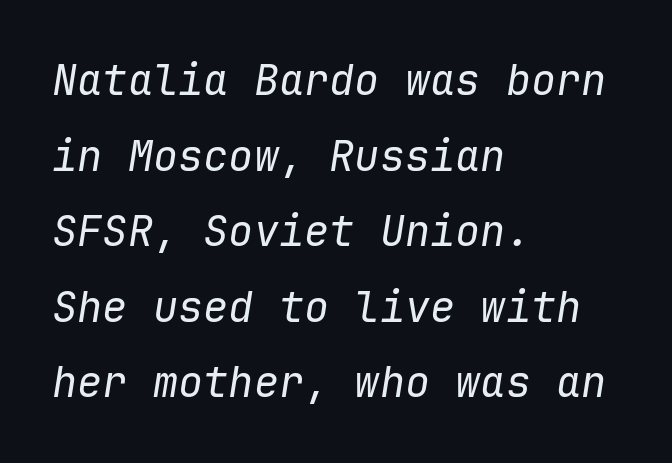
The image shows 42 px regular-weight type, italic (leaning right), monospaced; set left-aligned, line spacing 1.8x, normal letter spacing, not underlined; low stroke contrast and a medium x-height.
